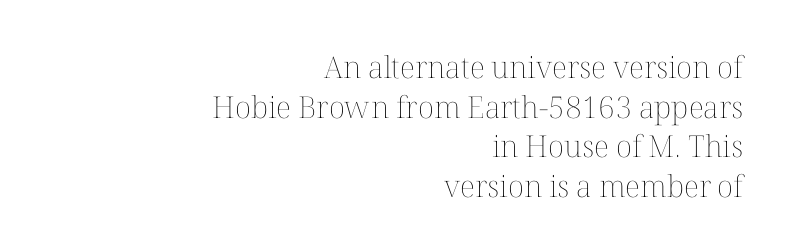
Q: Is the text bold? A: No.
Q: Is the text italic (slanted)? A: No, it is upright.
Q: Is the text underlined? A: No.
Q: How is the paragraph aligned? A: Right-aligned.
Q: Is the spacing between letters normal or unusually wide? A: Normal.
Q: Is the spacing between lines tight, normal or loose? A: Normal.
Q: Width (condensed, normal, or wide)? A: Normal.
Q: Stroke contrast? A: Medium.
Q: x-height? A: Medium.
Q: Monospaced? A: No.
